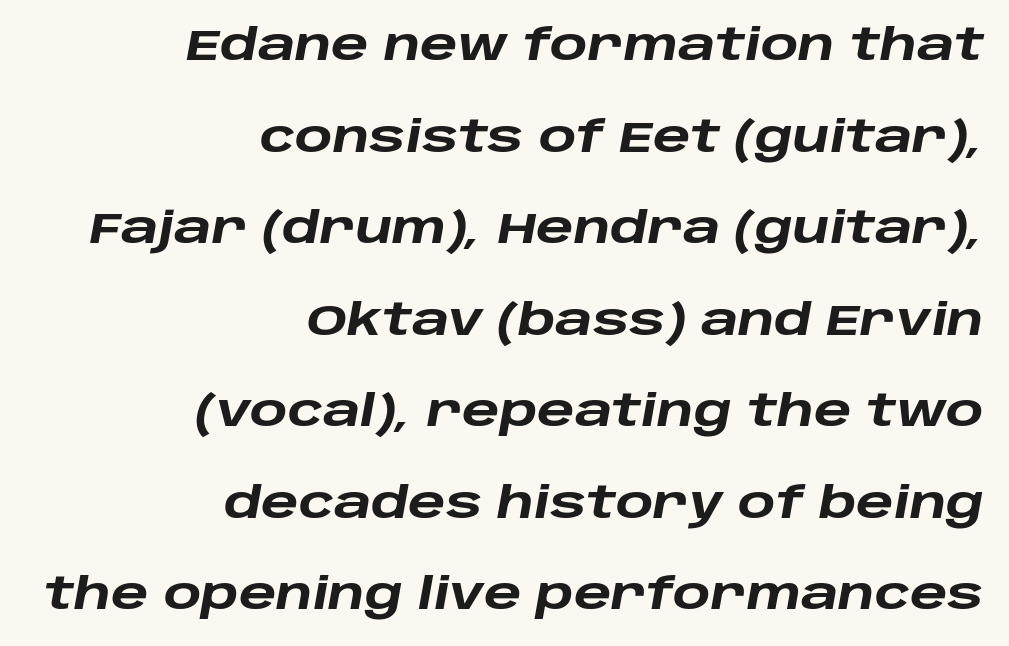
The image shows 44 px heavy, wide type, italic (leaning right); set right-aligned, loose line spacing (2.08x), normal letter spacing, not underlined; low stroke contrast and a large x-height.
